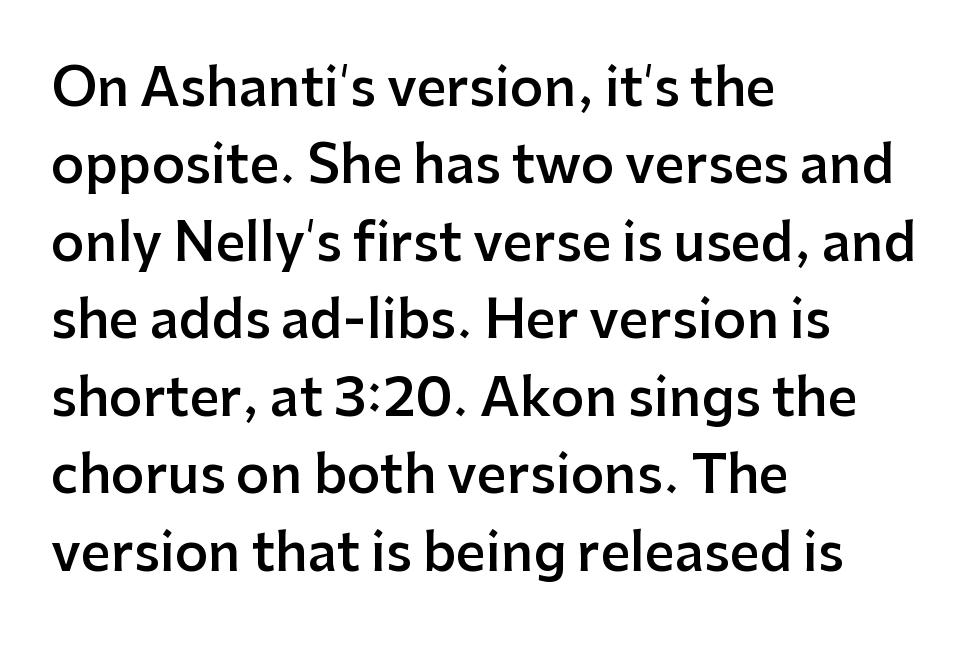
{"serif": "no", "italic": "no", "bold": "semi", "weight": "semibold", "width": "normal", "stroke_contrast": "low", "x_height": "medium", "monospaced": "no", "underline": "no", "align": "left", "line_spacing": "normal", "line_spacing_ratio": 1.49, "letter_spacing": "normal", "letter_spacing_em": 0.0, "glyph_px": 52}
